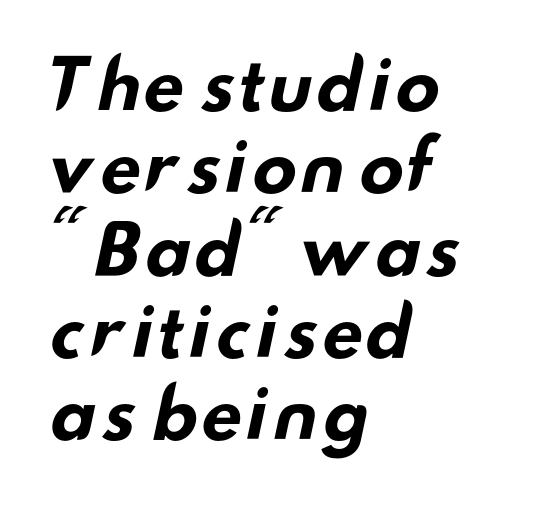
{"serif": "no", "bold": "yes", "weight": "bold", "width": "wide", "stroke_contrast": "low", "x_height": "small", "monospaced": "no", "underline": "no", "align": "left", "line_spacing_ratio": 1.21, "letter_spacing": "normal", "letter_spacing_em": 0.0, "glyph_px": 68}
